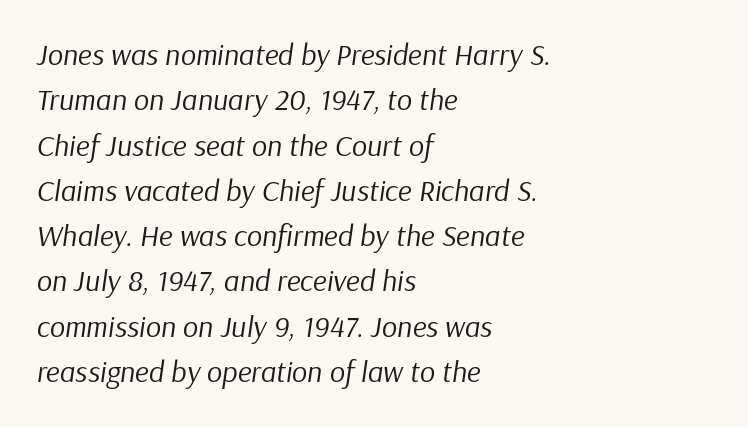
{"italic": "yes", "lean": "right", "slant_degrees": 9, "bold": "no", "weight": "regular", "width": "normal", "stroke_contrast": "low", "x_height": "medium", "monospaced": "no", "underline": "no", "align": "left", "line_spacing": "normal", "line_spacing_ratio": 1.51, "letter_spacing": "normal", "letter_spacing_em": 0.0, "glyph_px": 30}
